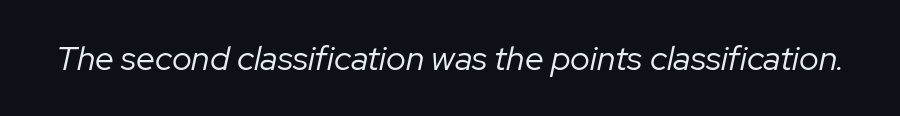
Q: Is the text bold? A: No.
Q: Is the text italic (slanted)? A: Yes, it leans right by about 12 degrees.
Q: Is the text underlined? A: No.
Q: Is the spacing between letters normal or unusually wide? A: Normal.
Q: Width (condensed, normal, or wide)? A: Normal.
Q: Stroke contrast? A: Low.
Q: x-height? A: Medium.
Q: Monospaced? A: No.
